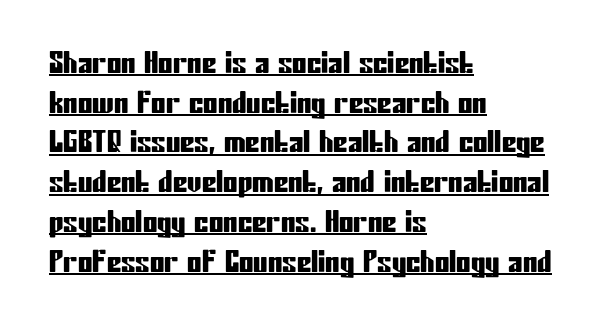
Q: Is the text italic (slanted)? A: No, it is upright.
Q: Is the typeface a serif or a sans-serif typeface? A: Sans-serif.
Q: Is the text underlined? A: Yes.
Q: How is the paragraph aligned? A: Left-aligned.
Q: Is the spacing between letters normal or unusually wide? A: Normal.
Q: Is the spacing between lines tight, normal or loose? A: Normal.
Q: Width (condensed, normal, or wide)? A: Condensed.
Q: Stroke contrast? A: Low.
Q: x-height? A: Medium.
Q: Monospaced? A: No.
